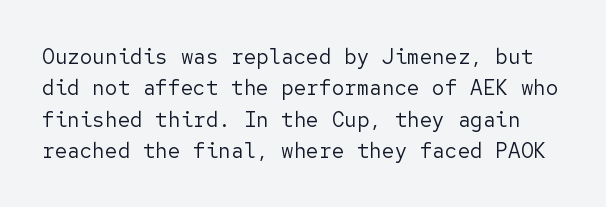
Q: Is the text bold? A: No.
Q: Is the text italic (slanted)? A: No, it is upright.
Q: Is the text underlined? A: No.
Q: Is the spacing between letters normal or unusually wide? A: Normal.
Q: Is the spacing between lines tight, normal or loose? A: Normal.
